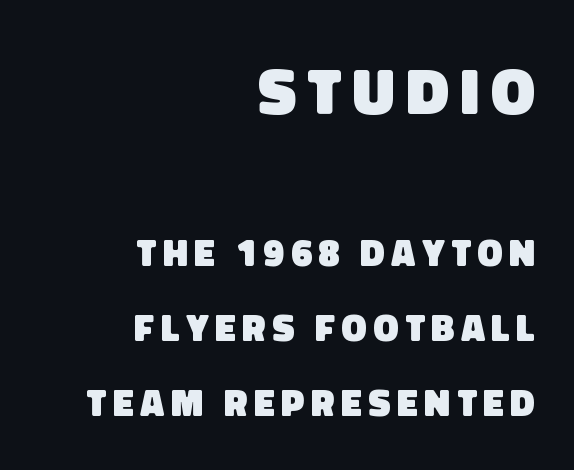
The image shows 66 px heavy sans-serif type; set right-aligned, loose line spacing (1.97x), not underlined; the first (top) block is 1.74x larger; low stroke contrast and a large x-height.
